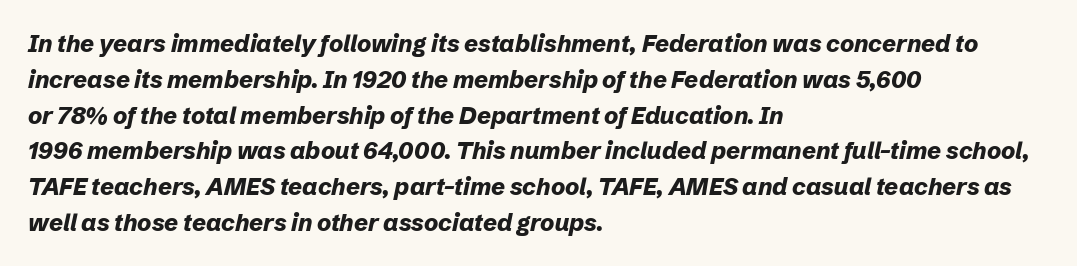
Q: Is the text bold? A: Yes.
Q: Is the text italic (slanted)? A: Yes, it leans right by about 12 degrees.
Q: Is the text underlined? A: No.
Q: How is the paragraph aligned? A: Left-aligned.
Q: Is the spacing between letters normal or unusually wide? A: Normal.
Q: Is the spacing between lines tight, normal or loose? A: Normal.
